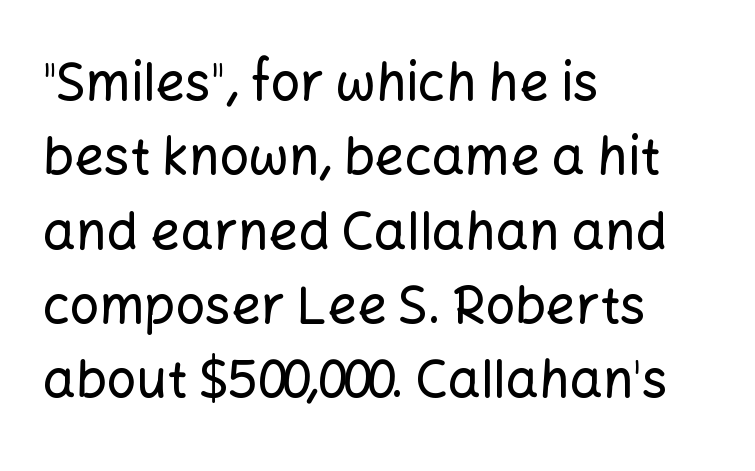
{"serif": "no", "italic": "no", "width": "normal", "stroke_contrast": "low", "x_height": "medium", "monospaced": "no", "underline": "no", "align": "left", "line_spacing": "normal", "line_spacing_ratio": 1.43, "letter_spacing": "normal", "letter_spacing_em": 0.0, "glyph_px": 52}
